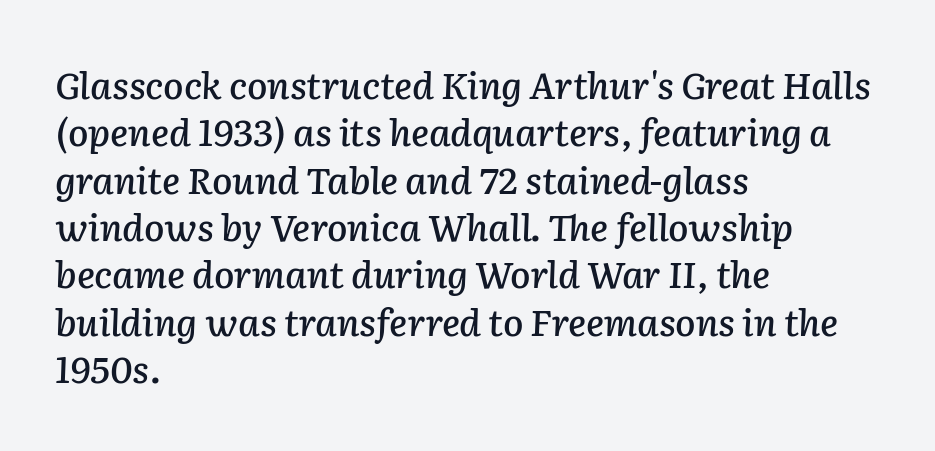
Q: Is the text italic (slanted)? A: Yes, it leans right by about 2 degrees.
Q: Is the text underlined? A: No.
Q: How is the paragraph aligned? A: Left-aligned.
Q: Is the spacing between letters normal or unusually wide? A: Normal.
Q: Is the spacing between lines tight, normal or loose? A: Normal.
Q: Width (condensed, normal, or wide)? A: Normal.
Q: Stroke contrast? A: Low.
Q: x-height? A: Medium.
Q: Monospaced? A: No.
